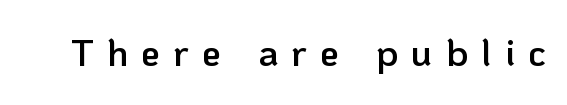
{"serif": "no", "italic": "no", "bold": "semi", "weight": "semibold", "width": "normal", "stroke_contrast": "low", "x_height": "medium", "monospaced": "no", "underline": "no", "letter_spacing": "wide", "letter_spacing_em": 0.35, "glyph_px": 38}
